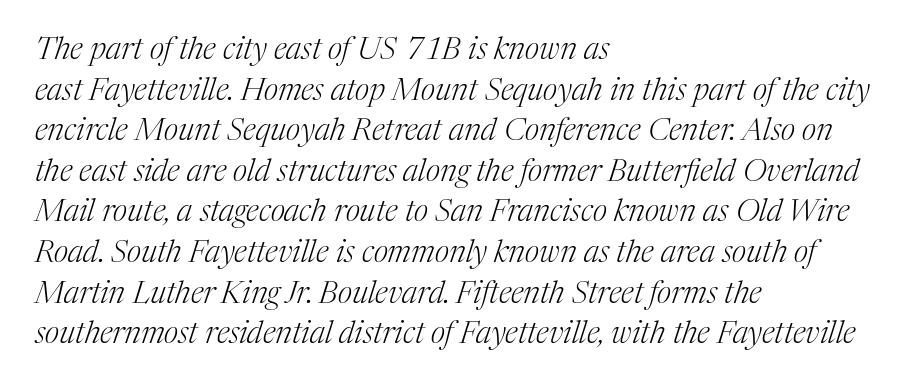
{"serif": "yes", "italic": "yes", "lean": "right", "slant_degrees": 17, "bold": "no", "weight": "light", "width": "normal", "stroke_contrast": "medium", "x_height": "medium", "monospaced": "no", "underline": "no", "align": "left", "line_spacing": "normal", "line_spacing_ratio": 1.31, "letter_spacing": "normal", "letter_spacing_em": 0.0, "glyph_px": 31}
